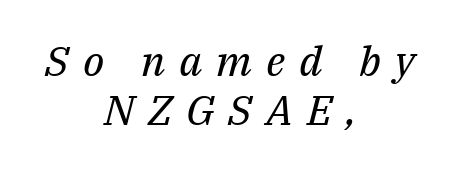
The image shows 42 px regular-weight serif type, italic (leaning right); set centered, line spacing 1.16x, unusually wide letter spacing (+0.33 em), not underlined; medium stroke contrast and a medium x-height.
